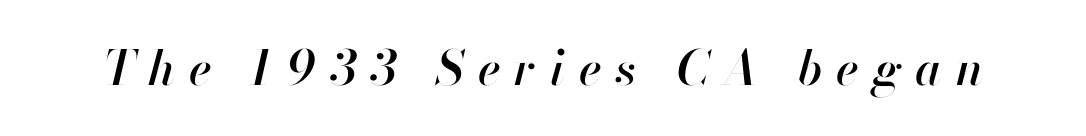
The image shows 48 px text type, italic (leaning right); set unusually wide letter spacing (+0.29 em), not underlined; high stroke contrast and a small x-height.
